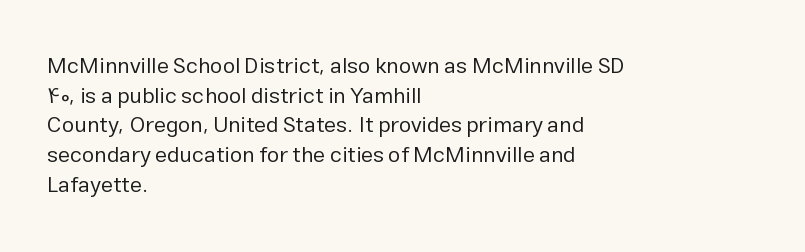
{"italic": "no", "bold": "no", "underline": "no", "align": "left", "line_spacing": "normal", "line_spacing_ratio": 1.35, "letter_spacing": "normal", "letter_spacing_em": 0.0, "glyph_px": 22}
